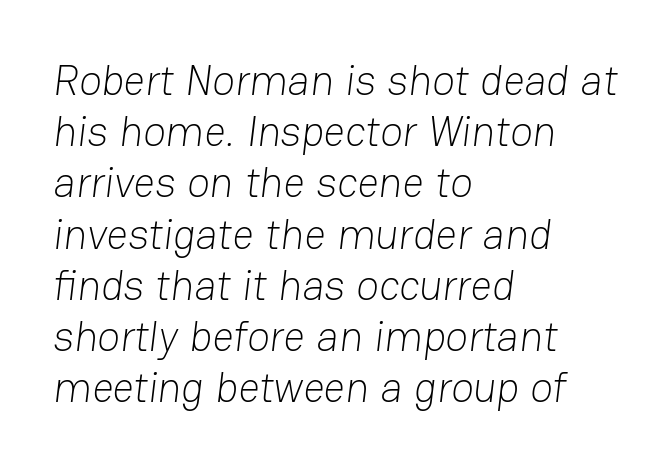
Is the letter spacing exaggerated? No — it looks like the ordinary default. Looks like regular typesetting: each glyph gets only the width it needs. Quick note: underline off. The passage is arranged the way most books set body copy — flush left. Vertical stems look standard width or narrower in stroke. The letters carry no serifs — their stems end cleanly without finishing strokes.
